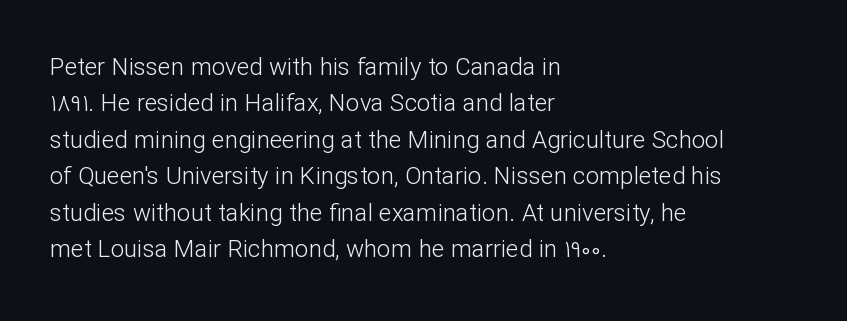
The image shows 24 px text type, upright; set left-aligned, normal line spacing (1.52x), normal letter spacing, not underlined.
